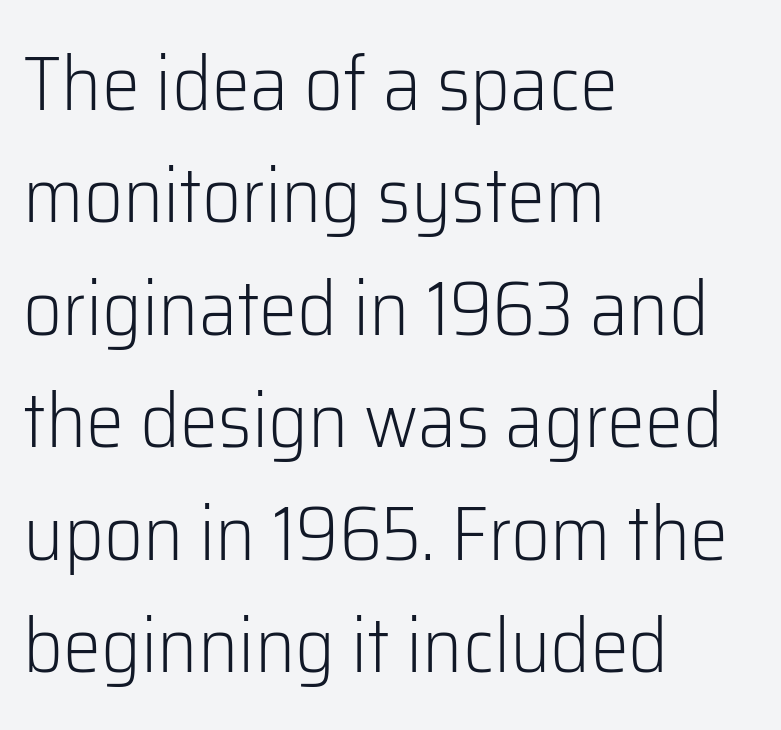
{"serif": "no", "italic": "no", "bold": "no", "weight": "light", "width": "normal", "stroke_contrast": "low", "x_height": "medium", "monospaced": "no", "underline": "no", "align": "left", "line_spacing": "normal", "line_spacing_ratio": 1.48, "letter_spacing": "normal", "letter_spacing_em": 0.0, "glyph_px": 76}
